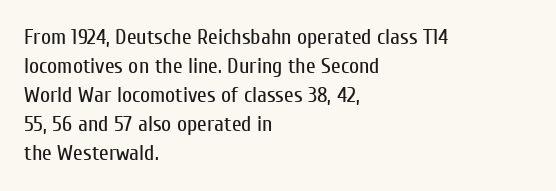
{"italic": "no", "bold": "no", "underline": "no", "align": "left", "line_spacing": "normal", "line_spacing_ratio": 1.32, "letter_spacing": "normal", "letter_spacing_em": 0.0, "glyph_px": 22}
